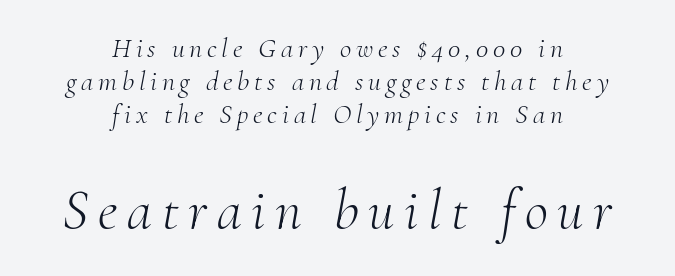
Q: Is the text bold? A: No.
Q: Is the text italic (slanted)? A: Yes, it leans right by about 10 degrees.
Q: Is the typeface a serif or a sans-serif typeface? A: Serif.
Q: Is the text underlined? A: No.
Q: How is the paragraph aligned? A: Centered.
Q: Which block of text is set in a larger size, the first (top) or the second (bottom)? A: The second (bottom) one.
Q: Width (condensed, normal, or wide)? A: Normal.
Q: Stroke contrast? A: Medium.
Q: x-height? A: Small.
Q: Monospaced? A: No.
